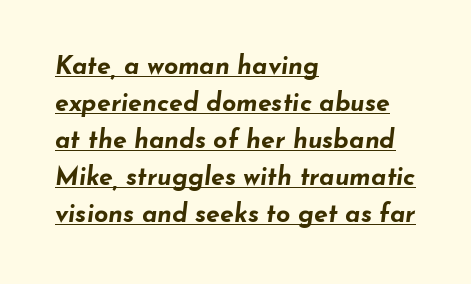
The sample's only ornament is a line tracing under the words. Here the glyphs are tracked normally, forming tight word shapes. Horizontal bands of white between lines are of average thickness. Compared with a centered layout, this one pins lines to the left instead.
